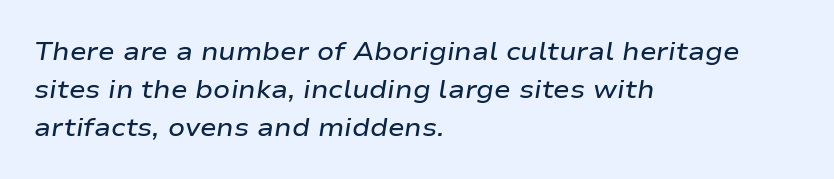
The image shows 25 px text type, italic (leaning right); set left-aligned, normal line spacing (1.52x), normal letter spacing, not underlined.
